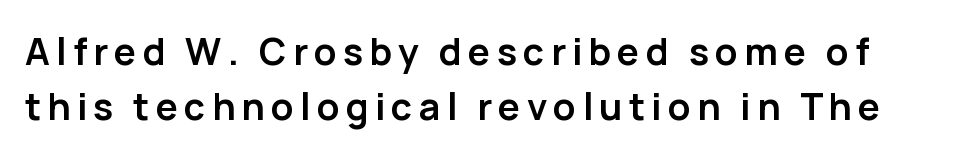
Does the leading feel generous? No, just average. Notice how thick the strokes are: this is what a full bold looks like. The lettering stays uniformly vertical, giving the passage a roman look. The passage shown is typed in a proportional face where columns would drift. The font family rendered here belongs to the sans-serif group.
